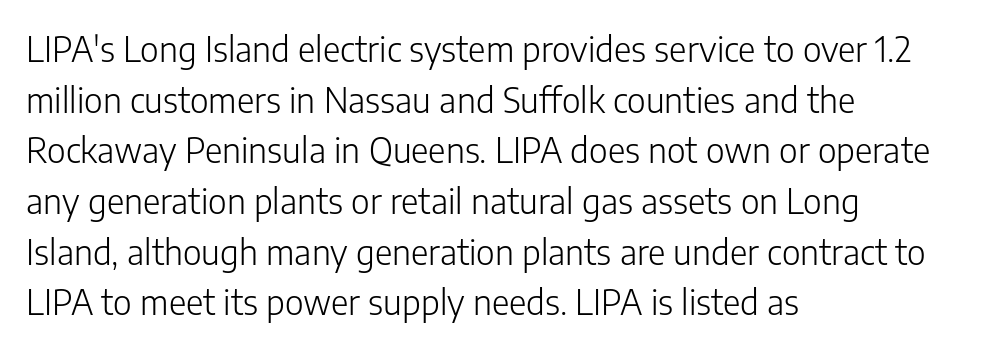
The image shows 34 px light sans-serif type, upright; set left-aligned, normal line spacing (1.49x), normal letter spacing, not underlined; low stroke contrast and a medium x-height.
